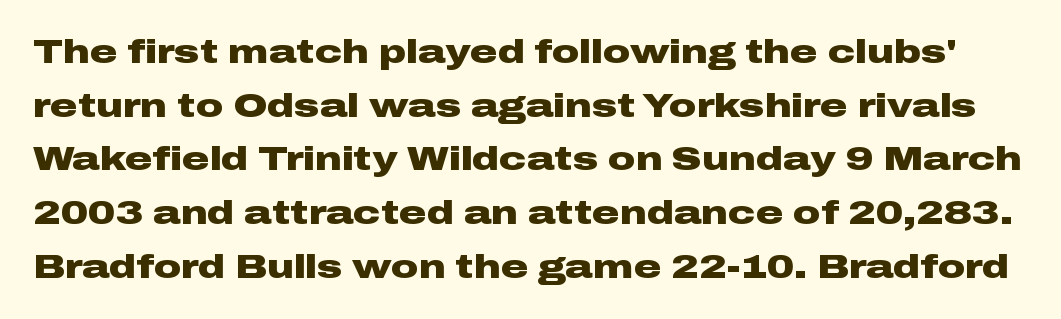
The image shows 34 px heavy, wide sans-serif type, upright; set normal line spacing (1.58x), normal letter spacing, not underlined; low stroke contrast and a medium x-height.
